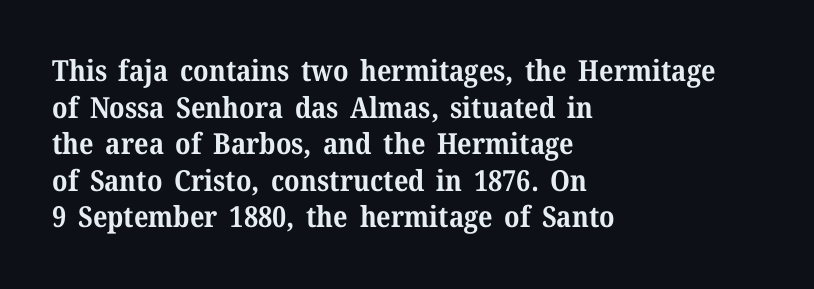
Letter spacing: default. A typesetter would call this proportional, since set widths differ per character. Examine the stroke ends and you'll spot serifs. What weight is shown? A full bold with thick strokes. Reading down the block, your eye returns to a fixed left position each line. Any mark beneath the type? The region is blank.
